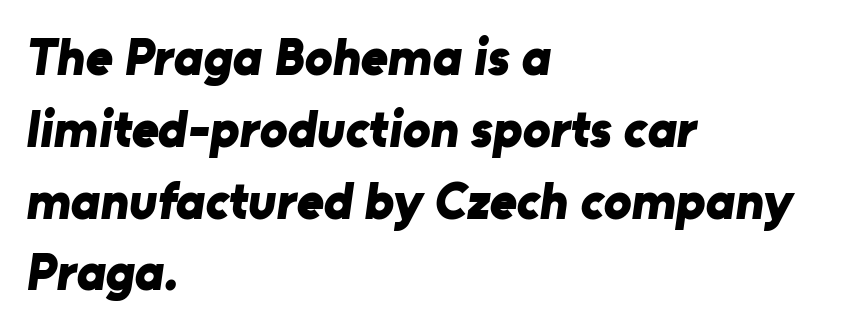
{"serif": "no", "bold": "yes", "weight": "bold", "width": "normal", "stroke_contrast": "low", "x_height": "medium", "monospaced": "no", "underline": "no", "align": "left", "line_spacing": "normal", "line_spacing_ratio": 1.38, "letter_spacing": "normal", "letter_spacing_em": 0.0, "glyph_px": 52}
